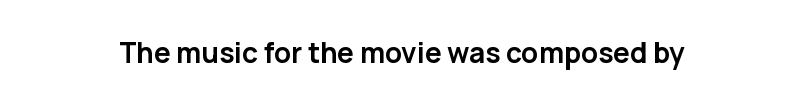
Q: Is the text bold? A: Yes.
Q: Is the text italic (slanted)? A: No, it is upright.
Q: Is the typeface a serif or a sans-serif typeface? A: Sans-serif.
Q: Is the text underlined? A: No.
Q: Is the spacing between letters normal or unusually wide? A: Normal.
Q: Width (condensed, normal, or wide)? A: Normal.
Q: Stroke contrast? A: Low.
Q: x-height? A: Medium.
Q: Monospaced? A: No.
